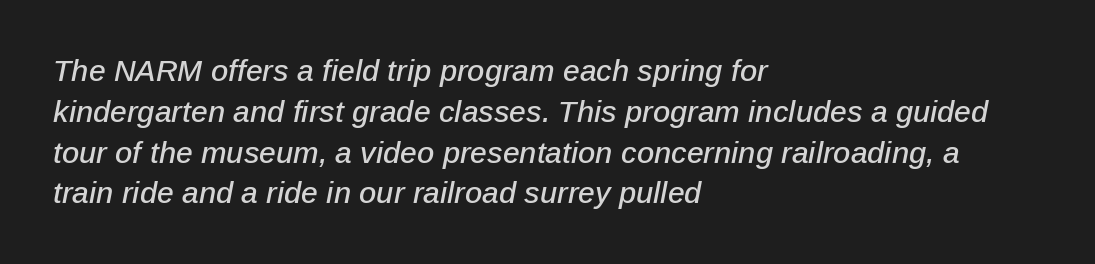
The image shows 30 px text type, italic (leaning right); set left-aligned, normal line spacing (1.36x), normal letter spacing, not underlined; low stroke contrast and a medium x-height.
